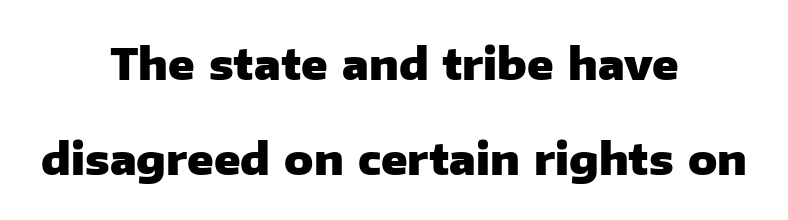
The image shows 43 px heavy sans-serif type, upright; set centered, loose line spacing (2.2x), normal letter spacing, not underlined; low stroke contrast and a medium x-height.
